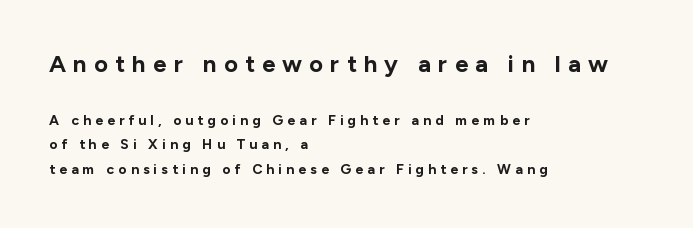
{"italic": "no", "bold": "yes", "underline": "no", "align": "left", "line_spacing_ratio": 1.77, "letter_spacing": "wide", "letter_spacing_em": 0.3, "larger_block": "first", "size_ratio": 1.71, "glyph_px": 24}
